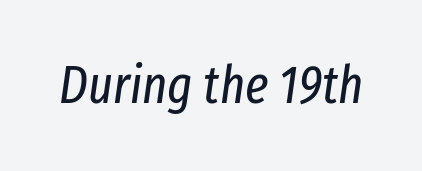
The image shows 53 px regular-weight, condensed type, italic (leaning right); set normal letter spacing, not underlined; low stroke contrast and a medium x-height.
